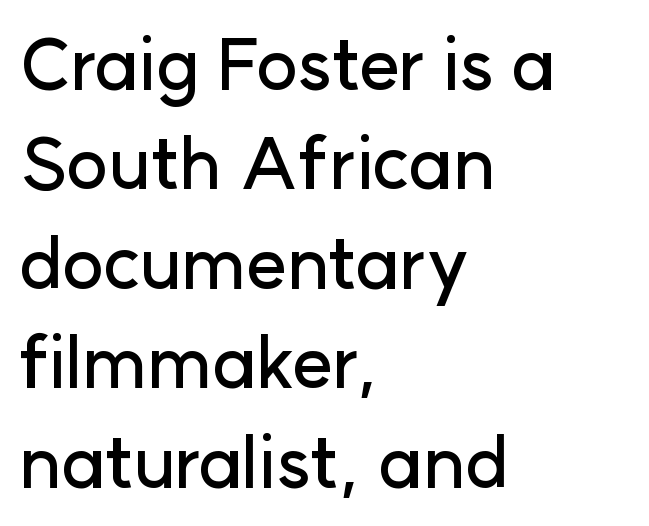
The image shows 71 px sans-serif type, upright; set left-aligned, normal line spacing (1.4x), normal letter spacing, not underlined; low stroke contrast and a medium x-height.
